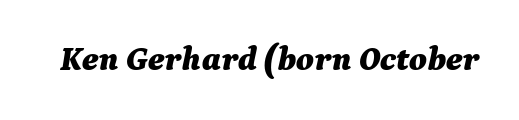
The image shows 34 px bold type, italic (leaning right); set normal letter spacing, not underlined; medium stroke contrast and a medium x-height.
